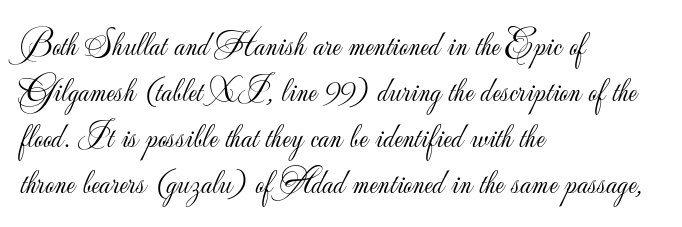
Q: Is the text bold? A: No.
Q: Is the text italic (slanted)? A: Yes.
Q: Is the typeface a serif or a sans-serif typeface? A: Sans-serif.
Q: Is the text underlined? A: No.
Q: How is the paragraph aligned? A: Left-aligned.
Q: Is the spacing between letters normal or unusually wide? A: Normal.
Q: Is the spacing between lines tight, normal or loose? A: Normal.
Q: Width (condensed, normal, or wide)? A: Normal.
Q: Stroke contrast? A: Low.
Q: x-height? A: Small.
Q: Monospaced? A: No.
